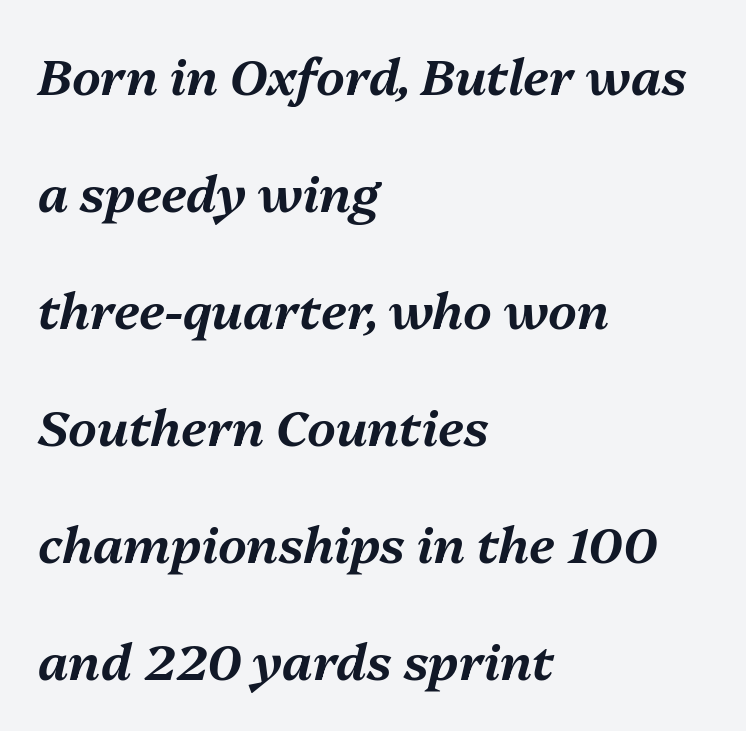
Nobody touched the tracking dial on this one. Spacing verdict: proportional, widths tailored to each character. The glyphs are unaccompanied by any horizontal stroke below them. These lines stack with their left ends in a neat column. Leading: increased.
